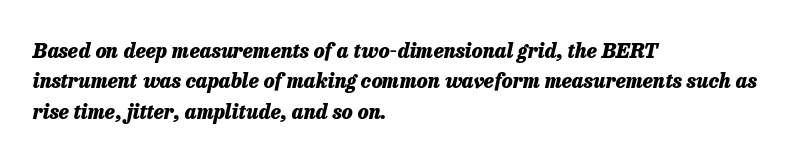
Q: Is the text bold? A: Yes.
Q: Is the text italic (slanted)? A: Yes, it leans right by about 13 degrees.
Q: Is the text underlined? A: No.
Q: How is the paragraph aligned? A: Left-aligned.
Q: Is the spacing between letters normal or unusually wide? A: Normal.
Q: Is the spacing between lines tight, normal or loose? A: Normal.
